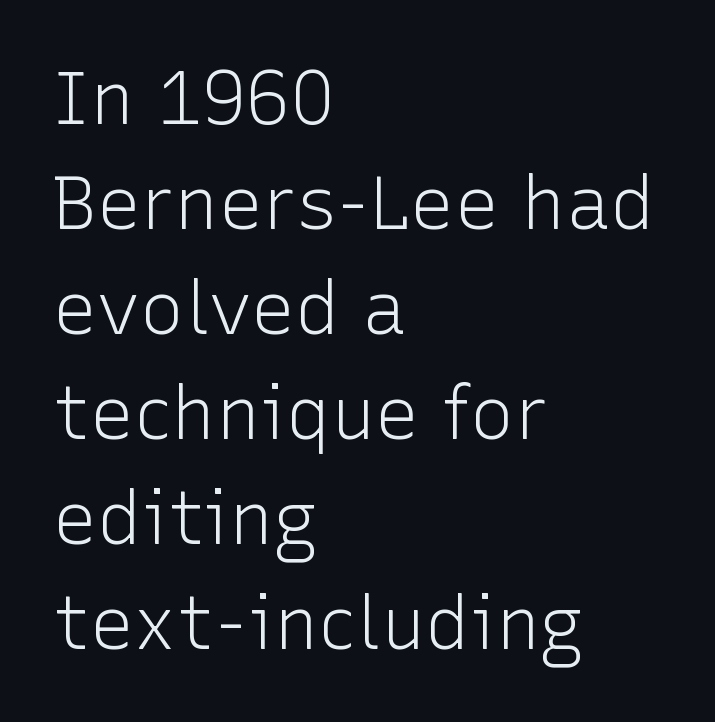
{"serif": "no", "italic": "no", "bold": "no", "weight": "light", "width": "normal", "stroke_contrast": "low", "x_height": "medium", "monospaced": "no", "underline": "no", "align": "left", "line_spacing": "normal", "line_spacing_ratio": 1.42, "letter_spacing": "normal", "letter_spacing_em": 0.0, "glyph_px": 74}
